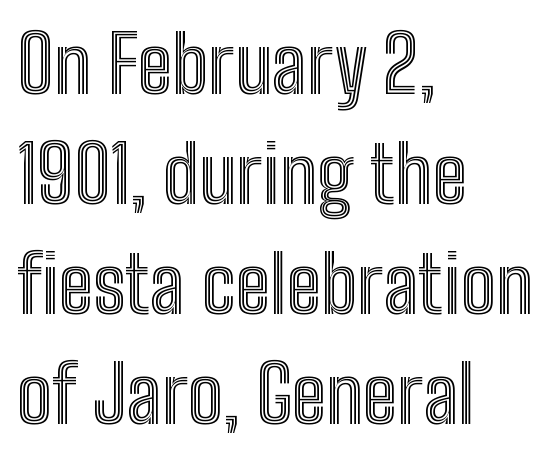
The image shows 78 px condensed type, upright; set left-aligned, normal line spacing (1.41x), normal letter spacing, not underlined; a medium x-height.
